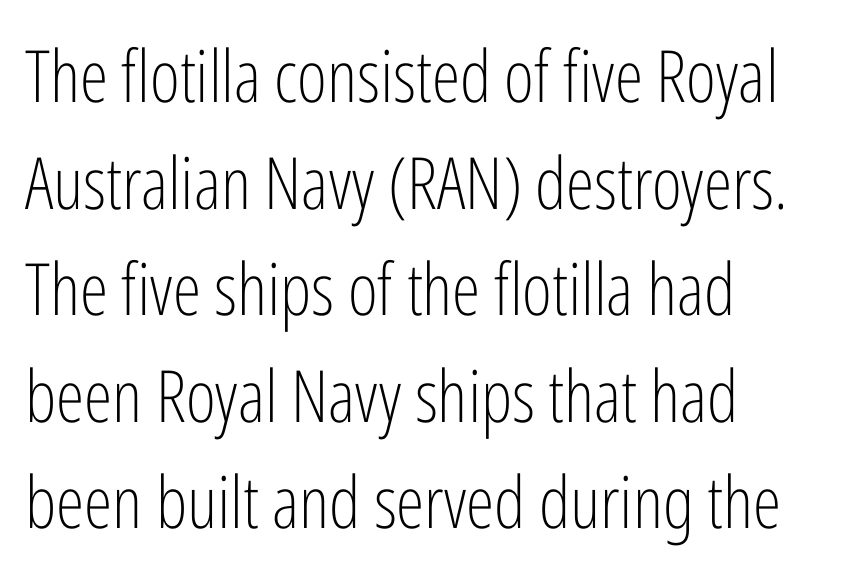
{"serif": "no", "italic": "no", "bold": "no", "weight": "light", "width": "condensed", "stroke_contrast": "low", "x_height": "medium", "monospaced": "no", "underline": "no", "align": "left", "line_spacing": "normal", "line_spacing_ratio": 1.48, "letter_spacing": "normal", "letter_spacing_em": 0.0, "glyph_px": 72}
